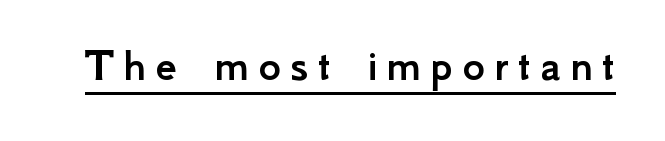
Q: Is the text italic (slanted)? A: No, it is upright.
Q: Is the typeface a serif or a sans-serif typeface? A: Sans-serif.
Q: Is the text underlined? A: Yes.
Q: Width (condensed, normal, or wide)? A: Normal.
Q: Stroke contrast? A: Low.
Q: x-height? A: Small.
Q: Monospaced? A: No.
